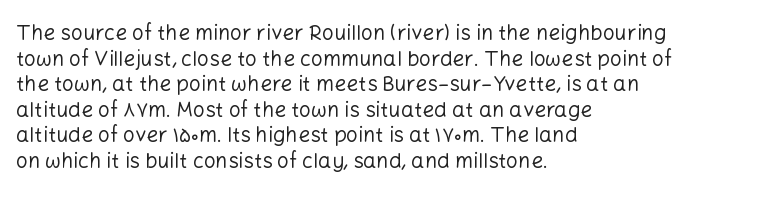
{"italic": "no", "bold": "no", "underline": "no", "align": "left", "line_spacing_ratio": 1.22, "letter_spacing": "normal", "letter_spacing_em": 0.0, "glyph_px": 21}
